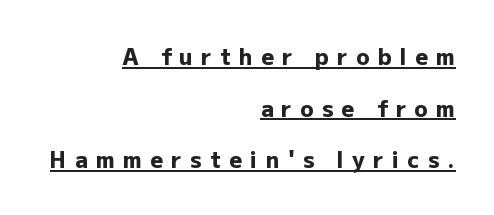
The image shows 22 px bold type, upright; set right-aligned, loose line spacing (2.35x), unusually wide letter spacing (+0.38 em), underlined.
